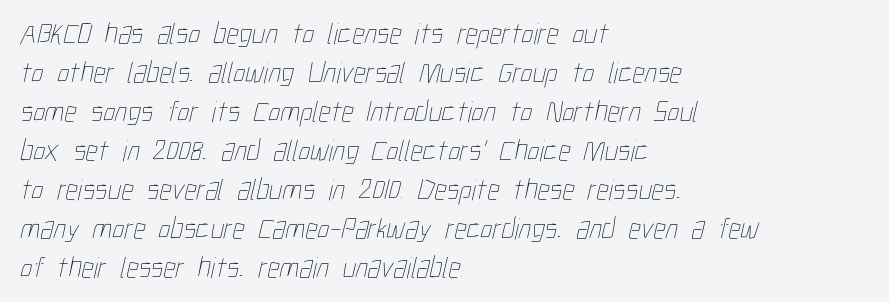
{"bold": "no", "weight": "thin", "width": "condensed", "stroke_contrast": "low", "x_height": "medium", "monospaced": "no", "underline": "no", "align": "left", "line_spacing": "normal", "line_spacing_ratio": 1.3, "letter_spacing": "normal", "letter_spacing_em": 0.0, "glyph_px": 30}
